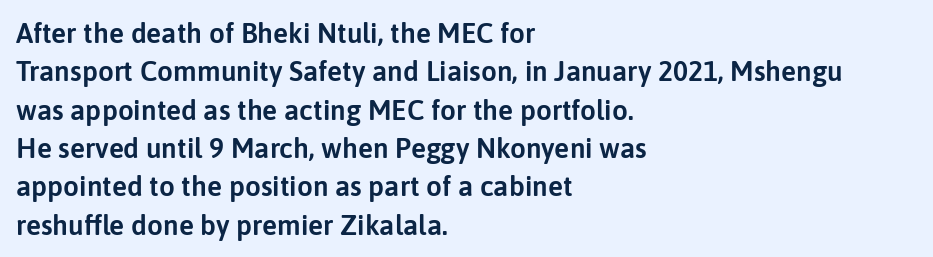
Q: Is the text italic (slanted)? A: No, it is upright.
Q: Is the typeface a serif or a sans-serif typeface? A: Sans-serif.
Q: Is the text underlined? A: No.
Q: How is the paragraph aligned? A: Left-aligned.
Q: Is the spacing between letters normal or unusually wide? A: Normal.
Q: Is the spacing between lines tight, normal or loose? A: Normal.
Q: Width (condensed, normal, or wide)? A: Normal.
Q: Stroke contrast? A: Low.
Q: x-height? A: Medium.
Q: Monospaced? A: No.
